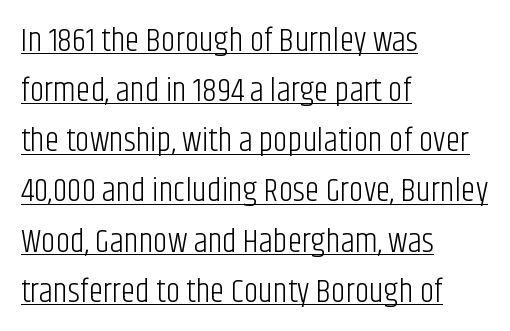
Q: Is the text bold? A: No.
Q: Is the text italic (slanted)? A: No, it is upright.
Q: Is the typeface a serif or a sans-serif typeface? A: Sans-serif.
Q: Is the text underlined? A: Yes.
Q: How is the paragraph aligned? A: Left-aligned.
Q: Is the spacing between letters normal or unusually wide? A: Normal.
Q: Is the spacing between lines tight, normal or loose? A: Normal.
Q: Width (condensed, normal, or wide)? A: Condensed.
Q: Stroke contrast? A: Low.
Q: x-height? A: Large.
Q: Monospaced? A: No.
